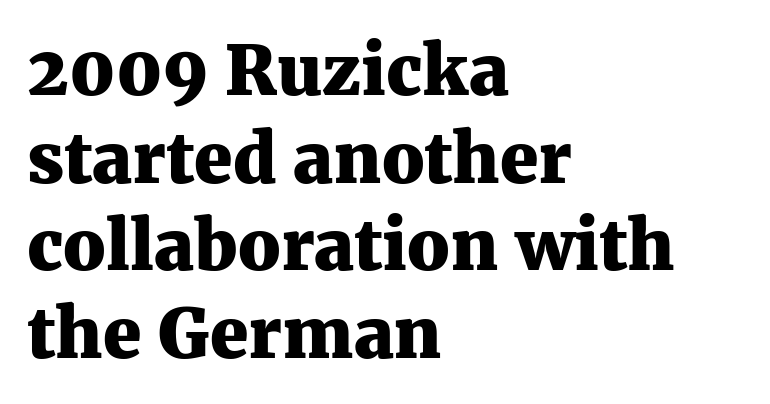
Varying glyph widths throughout — classic text-font behaviour. Leading: standard. You could call the tracking neutral — neither tight nor loose. Which margin do the lines hug? The left one — the right edge is uneven. This sample uses an upright cut, with every glyph sitting square on the baseline.
